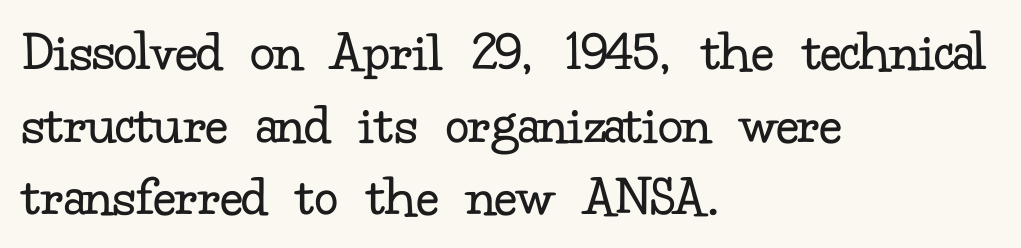
Yep, those are serifs on the letters. Teacher's note: observe the even left margin — that is flush-left alignment. Heaviness? Minimal to ordinary, like unemphasized prose. No italicization has been applied; the sample stays upright. Default kerning and tracking; the words read as compact shapes. Plain, unruled lines of type.
